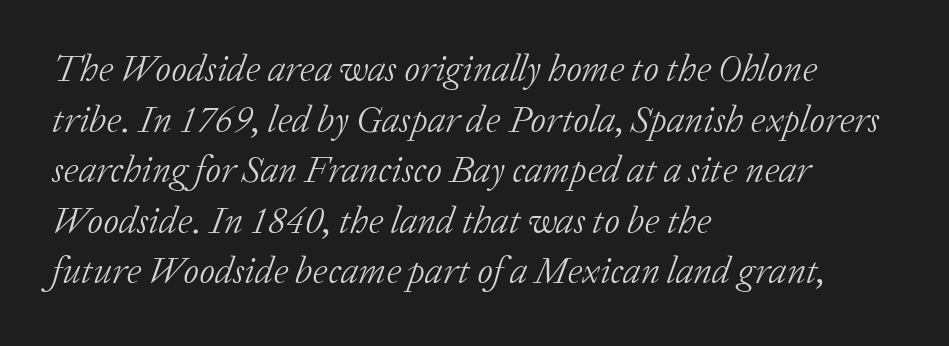
No word sits above an underline. Evenly set lines give the paragraph a standard silhouette. A typesetter would call this zero additional tracking. Stroke mass is kept to a normal reading level or below.
